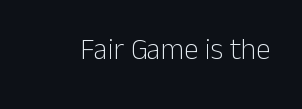
{"serif": "no", "italic": "no", "bold": "no", "weight": "light", "width": "normal", "stroke_contrast": "low", "x_height": "medium", "monospaced": "no", "underline": "no", "letter_spacing": "normal", "letter_spacing_em": 0.0, "glyph_px": 29}
